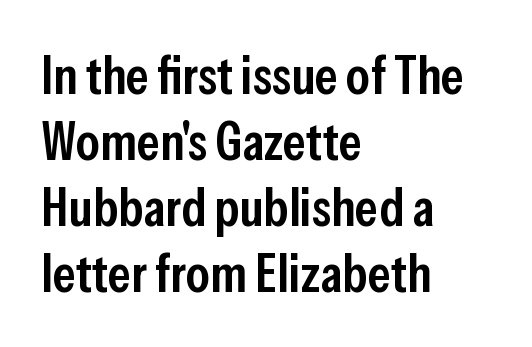
Q: Is the text bold? A: Semi-bold.
Q: Is the text italic (slanted)? A: No, it is upright.
Q: Is the typeface a serif or a sans-serif typeface? A: Sans-serif.
Q: Is the text underlined? A: No.
Q: How is the paragraph aligned? A: Left-aligned.
Q: Is the spacing between letters normal or unusually wide? A: Normal.
Q: Width (condensed, normal, or wide)? A: Condensed.
Q: Stroke contrast? A: Low.
Q: x-height? A: Medium.
Q: Monospaced? A: No.
